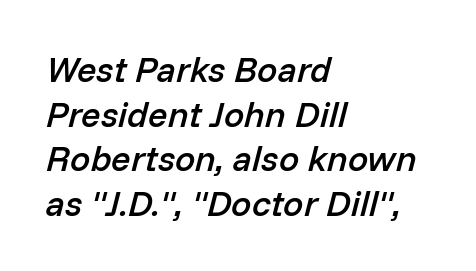
The image shows 36 px semibold type, italic (leaning right); set left-aligned, line spacing 1.24x, normal letter spacing, not underlined; low stroke contrast and a medium x-height.
